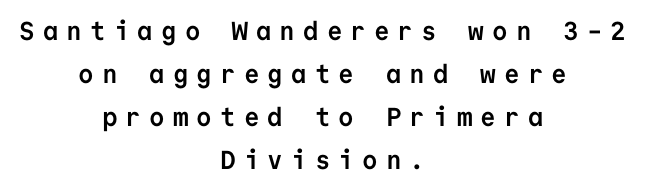
{"italic": "no", "bold": "yes", "underline": "no", "align": "center", "line_spacing": "normal", "line_spacing_ratio": 1.66, "letter_spacing": "wide", "letter_spacing_em": 0.31, "glyph_px": 26}
